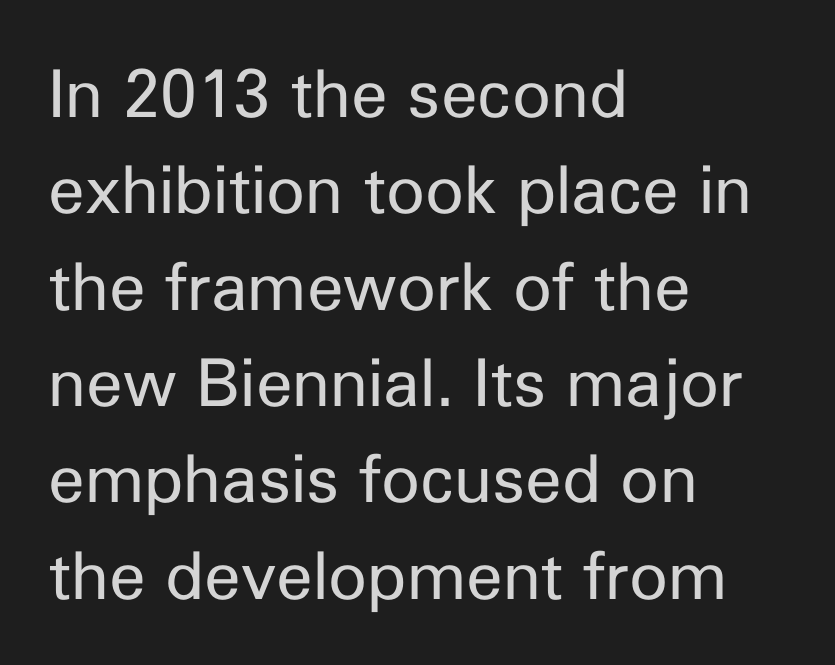
{"serif": "no", "italic": "no", "bold": "no", "weight": "regular", "width": "normal", "stroke_contrast": "low", "x_height": "medium", "monospaced": "no", "underline": "no", "align": "left", "line_spacing": "normal", "line_spacing_ratio": 1.46, "letter_spacing": "normal", "letter_spacing_em": 0.0, "glyph_px": 66}
